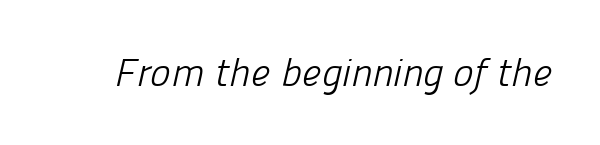
Q: Is the text bold? A: No.
Q: Is the typeface a serif or a sans-serif typeface? A: Sans-serif.
Q: Is the text underlined? A: No.
Q: Is the spacing between letters normal or unusually wide? A: Normal.
Q: Width (condensed, normal, or wide)? A: Normal.
Q: Stroke contrast? A: Low.
Q: x-height? A: Medium.
Q: Monospaced? A: No.
